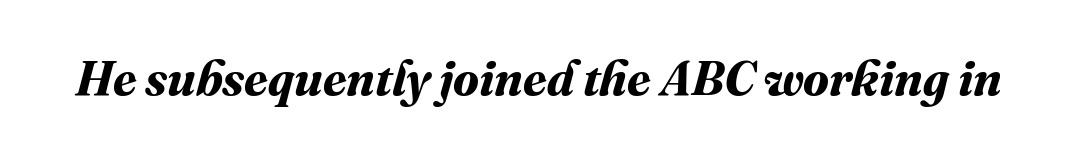
The image shows 48 px bold type; set normal letter spacing, not underlined; medium stroke contrast and a medium x-height.
